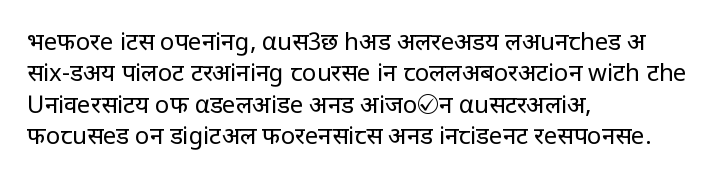
The image shows 24 px text type, upright; set left-aligned, normal line spacing (1.31x), normal letter spacing, not underlined.
